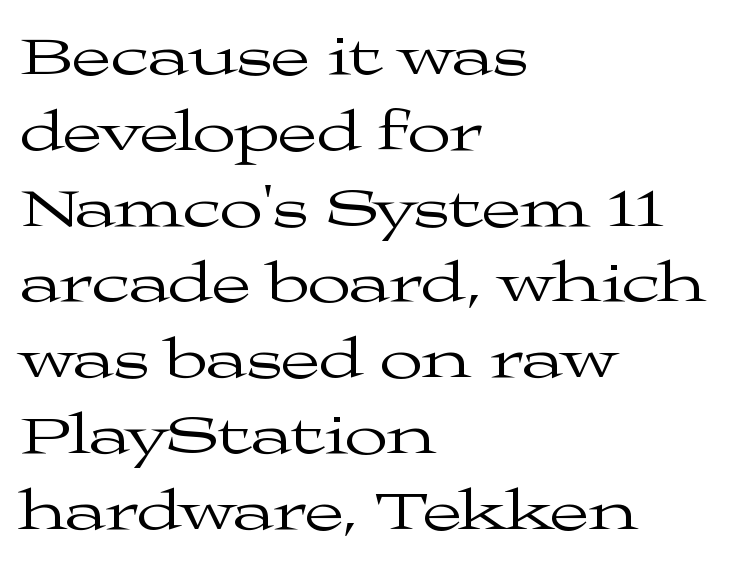
{"serif": "yes", "italic": "no", "bold": "no", "weight": "regular", "width": "wide", "stroke_contrast": "medium", "x_height": "medium", "monospaced": "no", "underline": "no", "align": "left", "line_spacing": "normal", "line_spacing_ratio": 1.33, "letter_spacing": "normal", "letter_spacing_em": 0.0, "glyph_px": 57}
